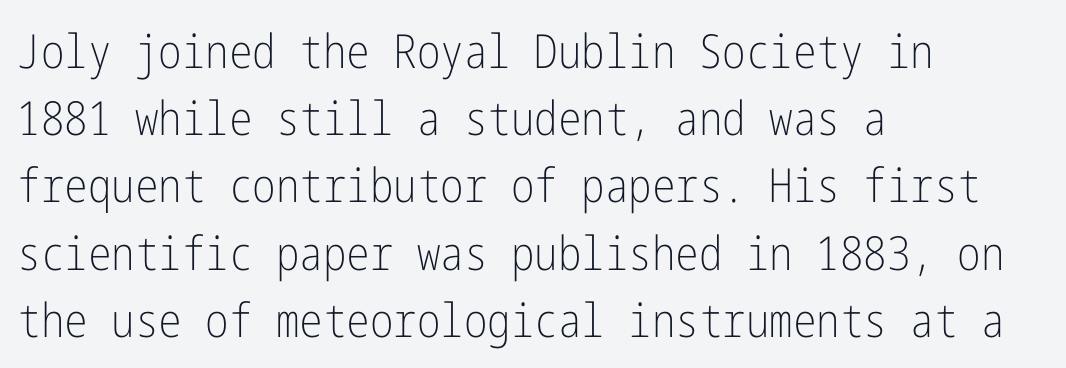
Q: Is the text bold? A: No.
Q: Is the text italic (slanted)? A: No, it is upright.
Q: Is the typeface a serif or a sans-serif typeface? A: Sans-serif.
Q: Is the text underlined? A: No.
Q: How is the paragraph aligned? A: Left-aligned.
Q: Is the spacing between letters normal or unusually wide? A: Normal.
Q: Is the spacing between lines tight, normal or loose? A: Normal.
Q: Width (condensed, normal, or wide)? A: Condensed.
Q: Stroke contrast? A: Low.
Q: x-height? A: Medium.
